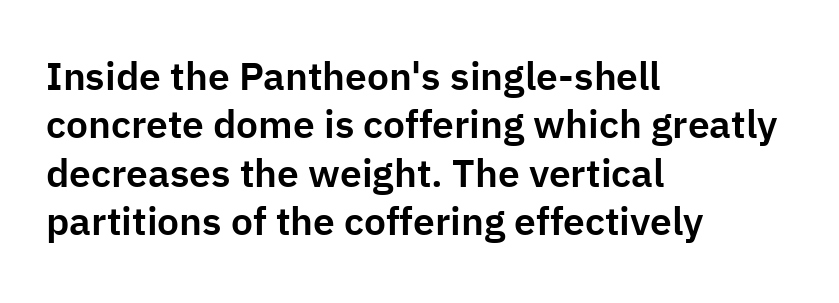
The image shows 39 px sans-serif type, upright; set left-aligned, line spacing 1.24x, normal letter spacing, not underlined; low stroke contrast and a medium x-height.
